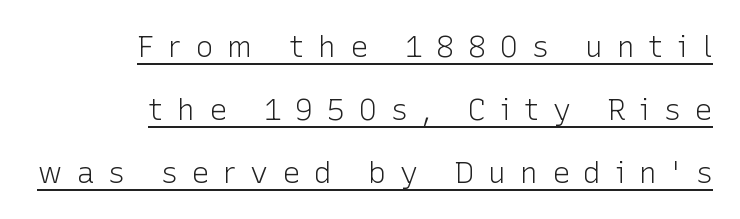
Varying glyph widths throughout — classic text-font behaviour. Words appear elongated and porous because spacing is wide. Characters remain perfectly vertical along every line. Are there feet on the stems? There aren't — it's a sans. Caption: lettering with a line underneath.
